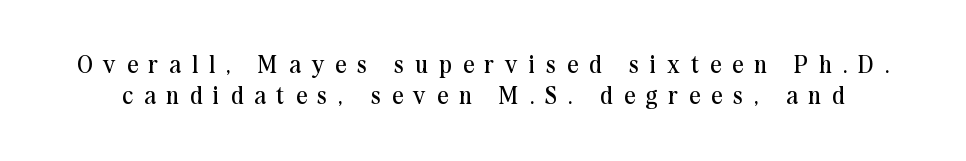
Display-style spreading of the glyphs; the letterfit is very open. When letters stand straight like this, we call the style roman or upright. Leading: standard. Bare-footed words on every line. The strokes are not fattened; the text isn't bold.
